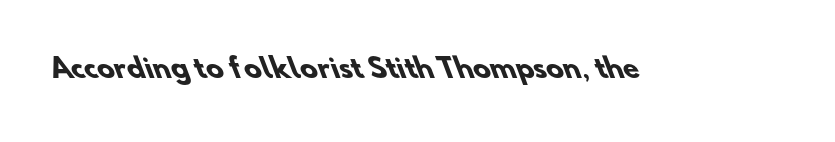
{"bold": "yes", "underline": "no", "letter_spacing": "normal", "letter_spacing_em": 0.0, "glyph_px": 26}
